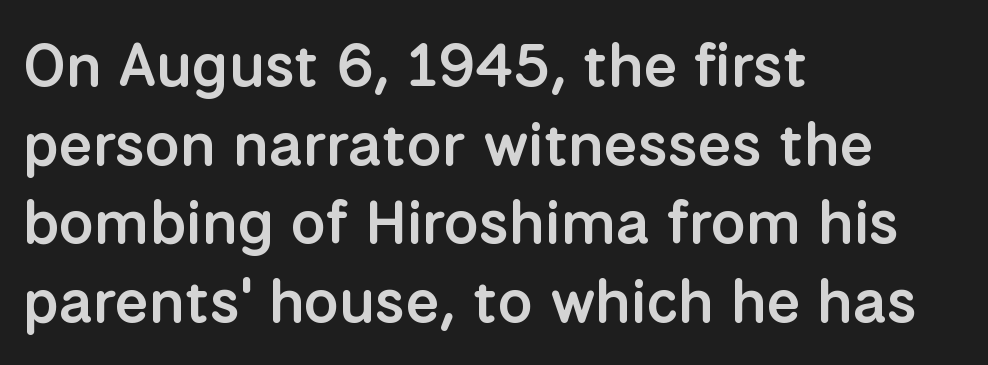
The letters carry no serifs — their stems end cleanly without finishing strokes. Horizontally, the lines are justified to the leading edge only. Compared with typical body copy, the letter spacing here is the same. Honestly, the row spacing looks completely unremarkable. Anything drawn beneath the words? Only blank space. The strokes are fattened partway — semibold, not bold.
